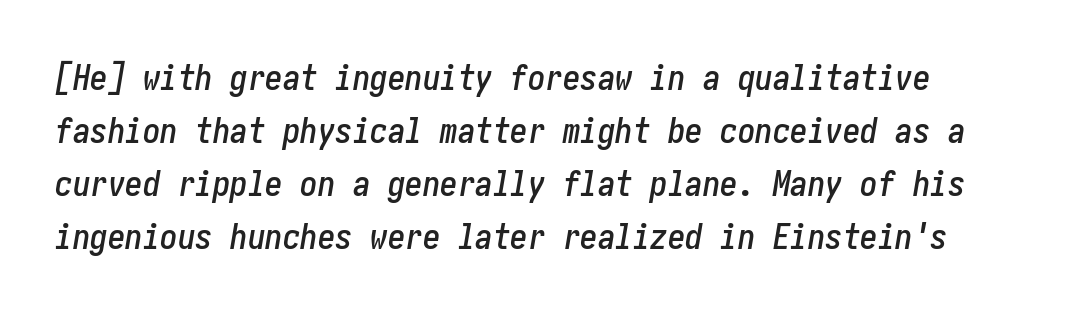
{"italic": "yes", "lean": "right", "slant_degrees": 10, "width": "condensed", "stroke_contrast": "low", "x_height": "medium", "underline": "no", "line_spacing": "normal", "line_spacing_ratio": 1.51, "letter_spacing": "normal", "letter_spacing_em": 0.0, "glyph_px": 35}
